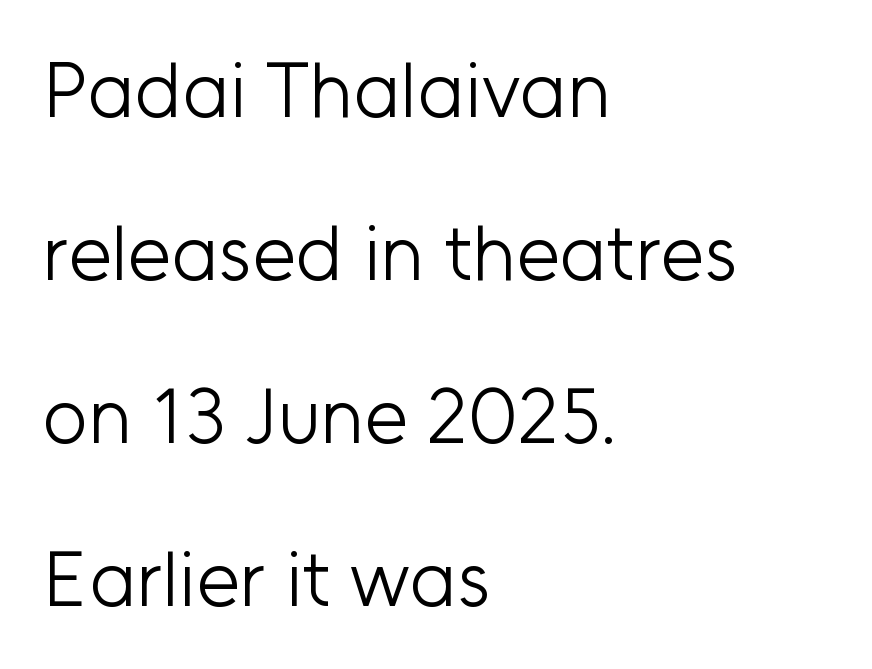
Plain, unruled lines of type. The font is comparable to plain body text, perhaps lighter. Is the letter spacing exaggerated? No — it looks like the ordinary default. Caption: multi-line text, flush left, ragged right.
